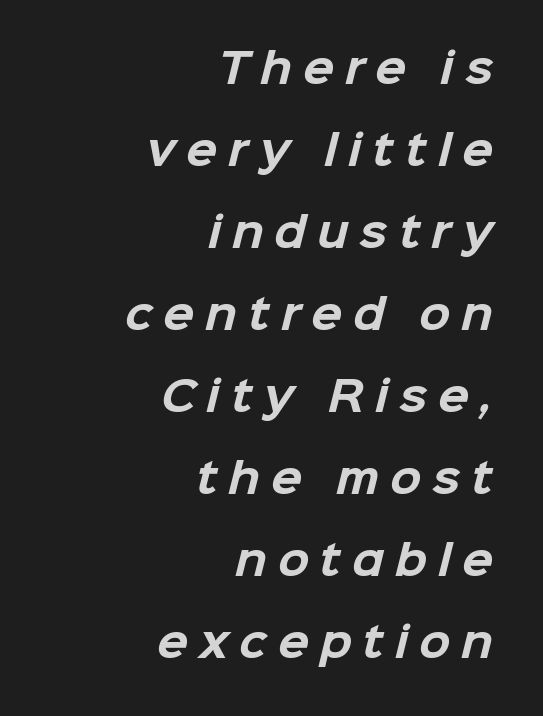
The text block is weighted toward the right margin, trailing off unevenly leftward. Characters follow at a spacing far wider than the type designer built in. Vertically, the passage feels expansive, rows floating well apart. This rendering features lettering with no underline.
